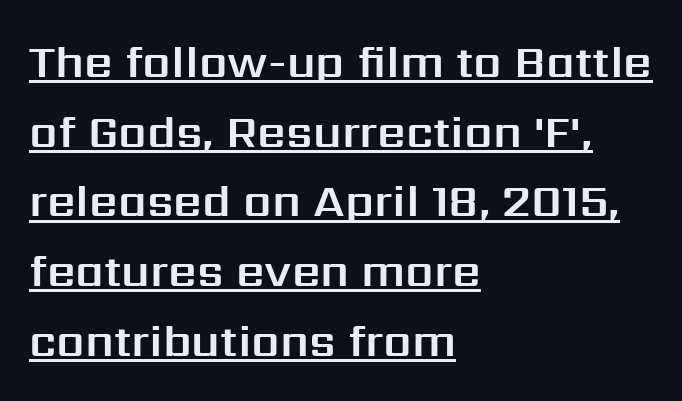
This sample has the flowing, uneven cadence of proportional lettering. The face used here is rendered with its standard letterfit. Does the lettering tilt? It doesn't — this is upright. The leading is moderate, giving the passage an even texture. The designer went with a sans here, leaving each stem footless. Looks like someone drew a line under every word here.
